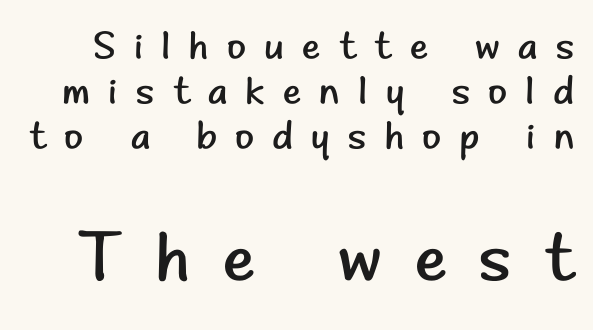
Q: Is the text bold? A: No.
Q: Is the text italic (slanted)? A: No, it is upright.
Q: Is the typeface a serif or a sans-serif typeface? A: Sans-serif.
Q: Is the text underlined? A: No.
Q: Is the spacing between letters normal or unusually wide? A: Unusually wide.
Q: Which block of text is set in a larger size, the first (top) or the second (bottom)? A: The second (bottom) one.
Q: Width (condensed, normal, or wide)? A: Normal.
Q: Stroke contrast? A: Low.
Q: x-height? A: Small.
Q: Monospaced? A: No.
